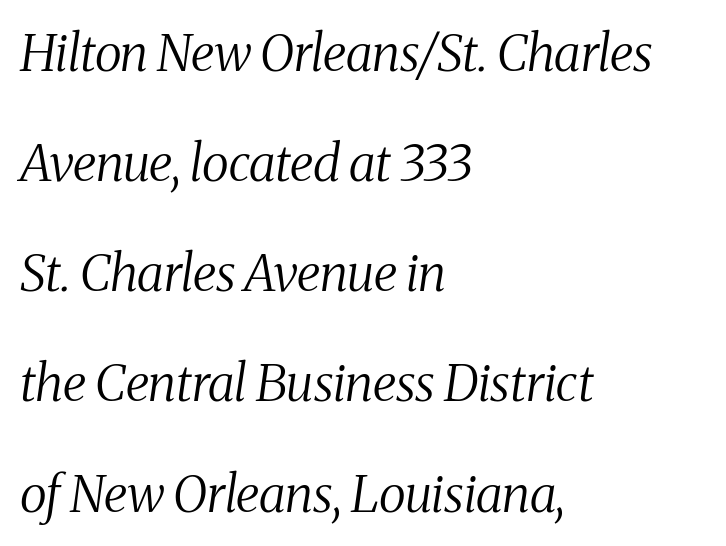
{"serif": "yes", "italic": "yes", "lean": "right", "slant_degrees": 8, "bold": "no", "weight": "regular", "width": "condensed", "stroke_contrast": "medium", "x_height": "medium", "monospaced": "no", "underline": "no", "align": "left", "line_spacing": "loose", "line_spacing_ratio": 2.16, "letter_spacing": "normal", "letter_spacing_em": 0.0, "glyph_px": 51}
